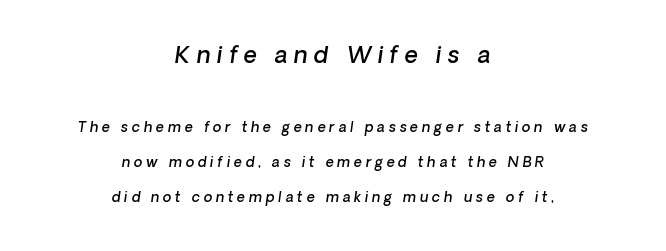
Any mark beneath the type? The region is blank. These lines have a slow, spaced-out rhythm from letter to letter. The rendering shrinks the type as you move from the upper chunk to the lower. Typesetter's note: demi weight, one step under bold.
